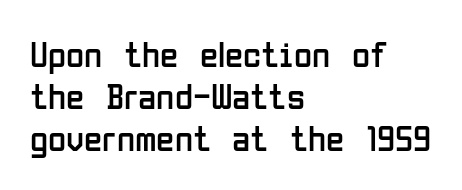
Q: Is the text bold? A: No.
Q: Is the text italic (slanted)? A: No, it is upright.
Q: Is the typeface a serif or a sans-serif typeface? A: Sans-serif.
Q: Is the text underlined? A: No.
Q: How is the paragraph aligned? A: Left-aligned.
Q: Is the spacing between letters normal or unusually wide? A: Normal.
Q: Is the spacing between lines tight, normal or loose? A: Tight.
Q: Width (condensed, normal, or wide)? A: Condensed.
Q: Stroke contrast? A: Low.
Q: x-height? A: Medium.
Q: Monospaced? A: No.
